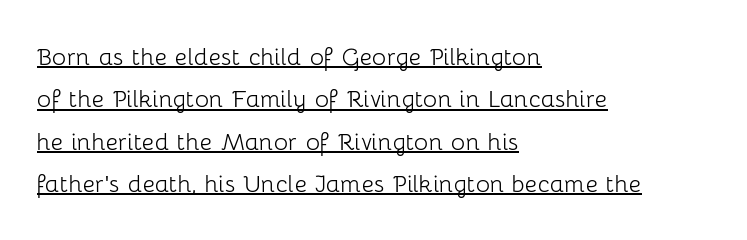
Q: Is the text bold? A: No.
Q: Is the text italic (slanted)? A: No, it is upright.
Q: Is the typeface a serif or a sans-serif typeface? A: Sans-serif.
Q: Is the text underlined? A: Yes.
Q: How is the paragraph aligned? A: Left-aligned.
Q: Is the spacing between letters normal or unusually wide? A: Normal.
Q: Is the spacing between lines tight, normal or loose? A: Normal.
Q: Width (condensed, normal, or wide)? A: Normal.
Q: Stroke contrast? A: Low.
Q: x-height? A: Medium.
Q: Monospaced? A: No.
